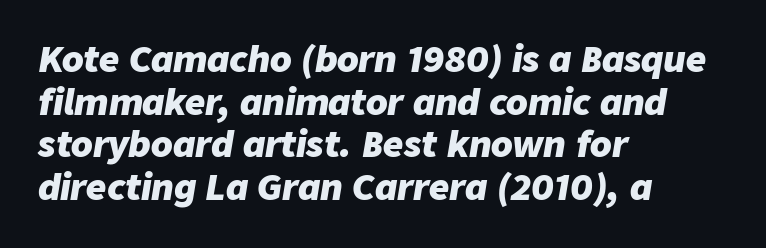
There's an unmistakable incline to the writing here. Standard letterfit; no display-style spreading of the glyphs. The area under the type is left untouched. Line beginnings align vertically; line endings do not. Each letter keeps its own natural width here, so spacing adapts to shape.
